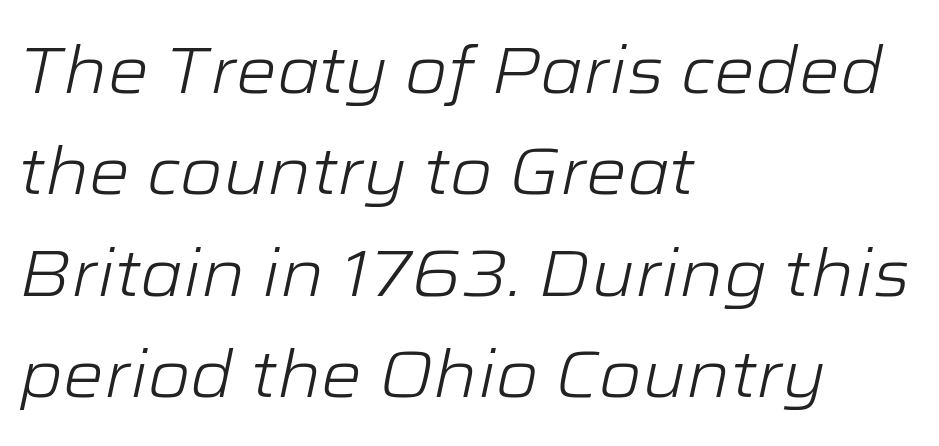
Q: Is the text bold? A: No.
Q: Is the text italic (slanted)? A: Yes, it leans right by about 12 degrees.
Q: Is the text underlined? A: No.
Q: How is the paragraph aligned? A: Left-aligned.
Q: Is the spacing between letters normal or unusually wide? A: Normal.
Q: Is the spacing between lines tight, normal or loose? A: Normal.
Q: Width (condensed, normal, or wide)? A: Wide.
Q: Stroke contrast? A: Low.
Q: x-height? A: Medium.
Q: Monospaced? A: No.
